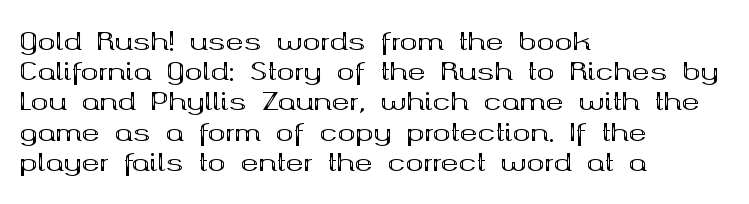
{"italic": "no", "bold": "yes", "underline": "no", "align": "left", "line_spacing": "normal", "line_spacing_ratio": 1.26, "letter_spacing": "normal", "letter_spacing_em": 0.0, "glyph_px": 24}
